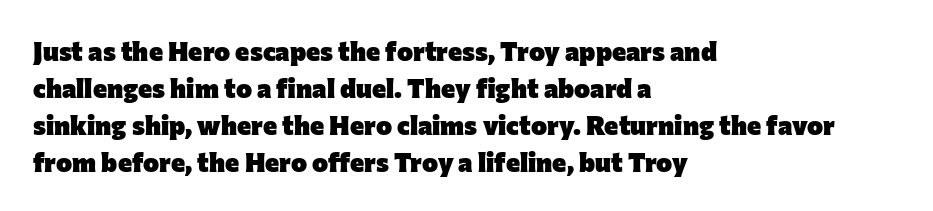
{"italic": "no", "bold": "yes", "underline": "no", "align": "left", "line_spacing": "normal", "line_spacing_ratio": 1.37, "letter_spacing": "normal", "letter_spacing_em": 0.0, "glyph_px": 27}
